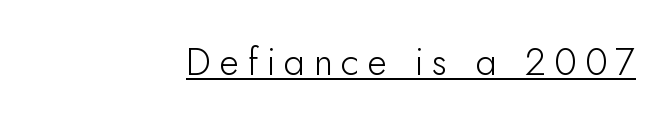
The image shows 38 px light sans-serif type, upright; set right-aligned, unusually wide letter spacing (+0.22 em), underlined; low stroke contrast and a small x-height.
